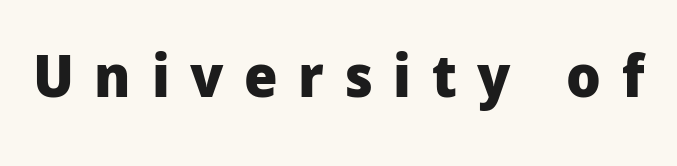
{"serif": "no", "italic": "no", "bold": "yes", "weight": "heavy", "width": "normal", "stroke_contrast": "low", "x_height": "medium", "monospaced": "no", "underline": "no", "letter_spacing": "wide", "letter_spacing_em": 0.35, "glyph_px": 59}
